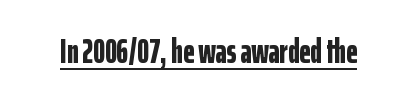
The passage shown is typed in a proportional face where columns would drift. These lines were composed using upright roman letters. Default kerning and tracking; the words read as compact shapes. Is there an underline? Yes — a line sits under the letters.
